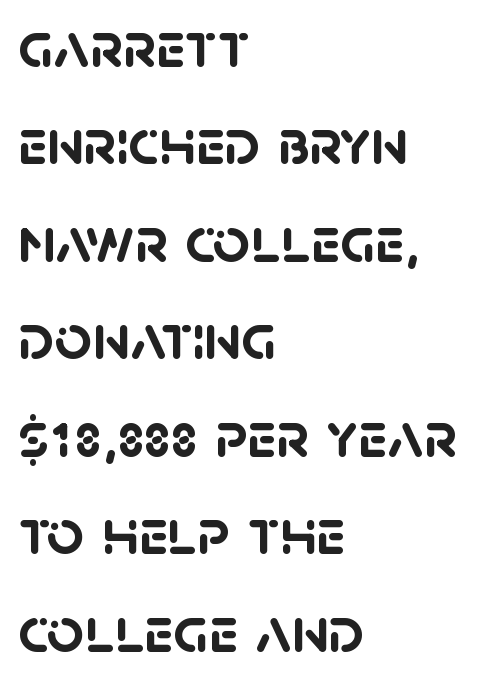
The image shows 65 px semibold sans-serif type; set left-aligned, normal line spacing (1.5x), normal letter spacing, not underlined; low stroke contrast and a large x-height.
